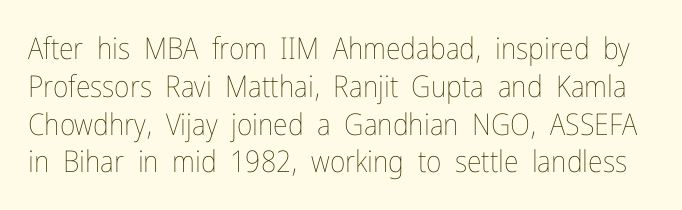
{"italic": "no", "bold": "no", "weight": "thin", "width": "condensed", "stroke_contrast": "low", "x_height": "medium", "monospaced": "no", "underline": "no", "line_spacing": "normal", "line_spacing_ratio": 1.26, "letter_spacing": "normal", "letter_spacing_em": 0.0, "glyph_px": 30}
